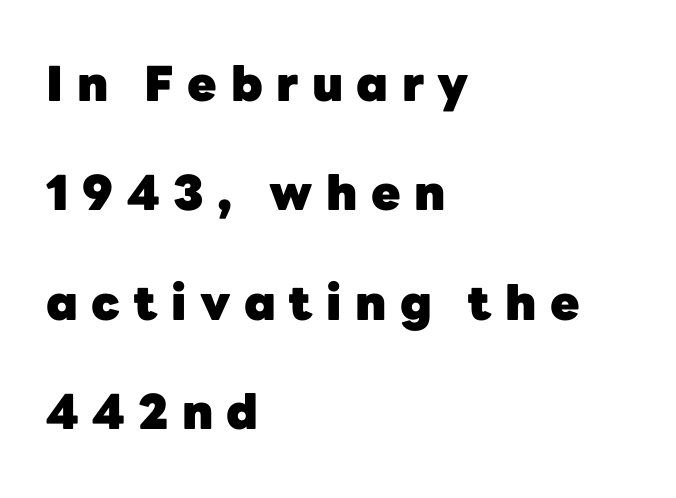
Think of a printed novel: that variable character pitch is what you see here. No word sits above an underline. This is the regular roman posture of the typeface. Typographically, this falls in the sans-serif category. Inter-character spacing is expanded well beyond the font's built-in metrics.
